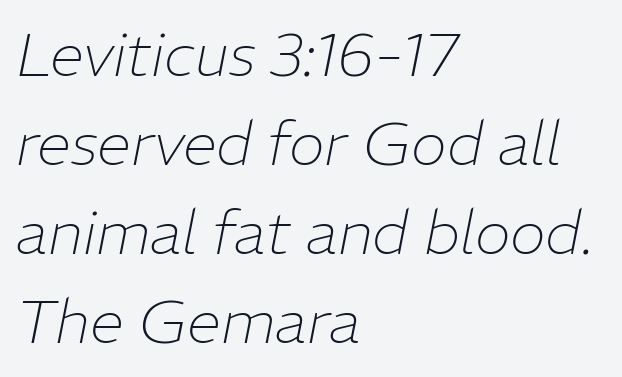
{"italic": "yes", "lean": "right", "slant_degrees": 11, "bold": "no", "weight": "thin", "width": "normal", "stroke_contrast": "low", "x_height": "medium", "monospaced": "no", "underline": "no", "align": "left", "line_spacing": "normal", "line_spacing_ratio": 1.46, "letter_spacing": "normal", "letter_spacing_em": 0.0, "glyph_px": 61}
